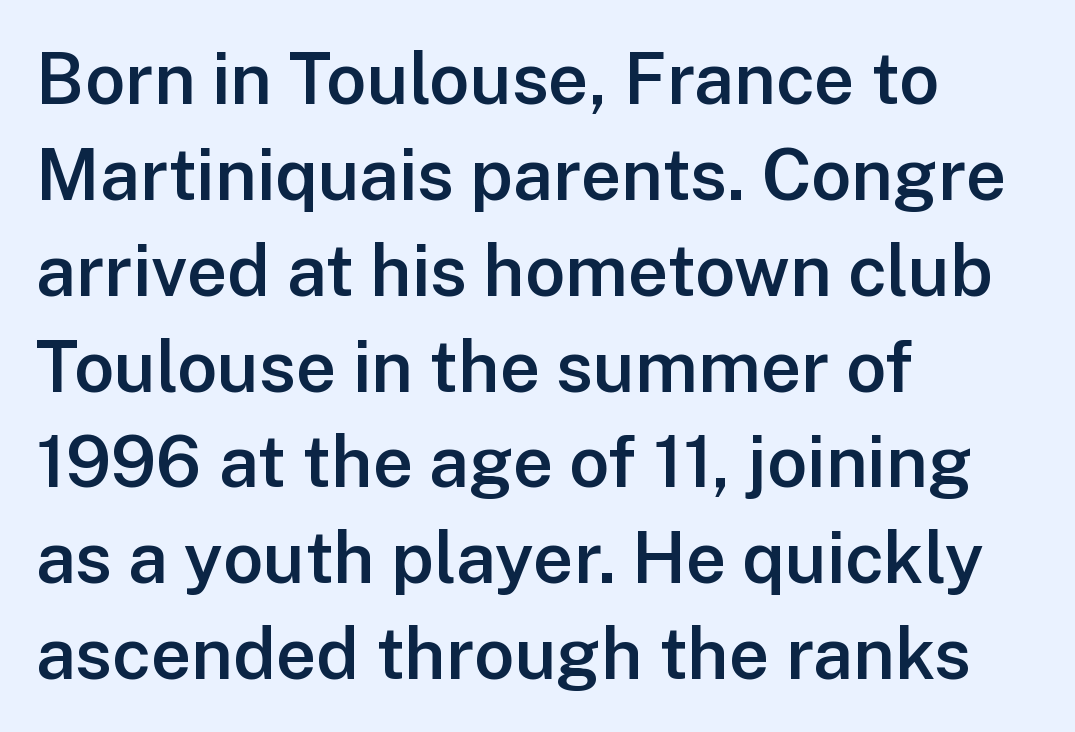
The image shows 71 px semibold sans-serif type, upright; set left-aligned, normal line spacing (1.35x), normal letter spacing, not underlined; low stroke contrast and a medium x-height.
